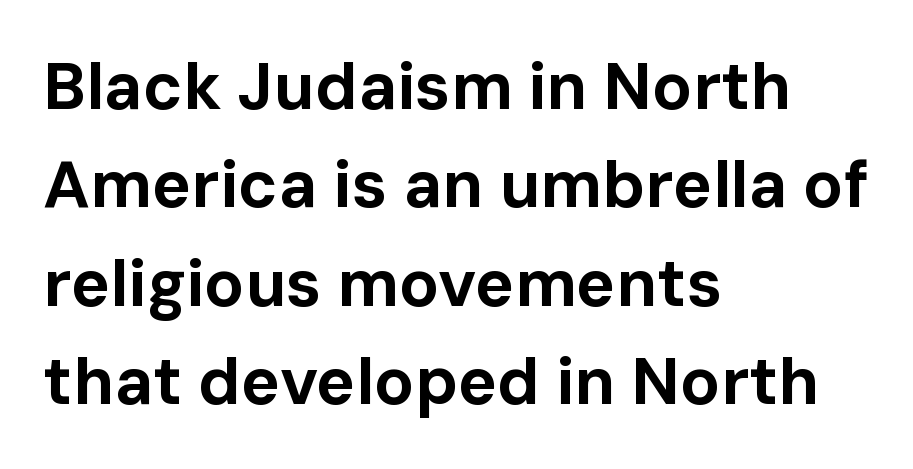
Q: Is the text bold? A: Yes.
Q: Is the text italic (slanted)? A: No, it is upright.
Q: Is the typeface a serif or a sans-serif typeface? A: Sans-serif.
Q: Is the text underlined? A: No.
Q: How is the paragraph aligned? A: Left-aligned.
Q: Is the spacing between letters normal or unusually wide? A: Normal.
Q: Is the spacing between lines tight, normal or loose? A: Normal.
Q: Width (condensed, normal, or wide)? A: Normal.
Q: Stroke contrast? A: Low.
Q: x-height? A: Medium.
Q: Monospaced? A: No.
